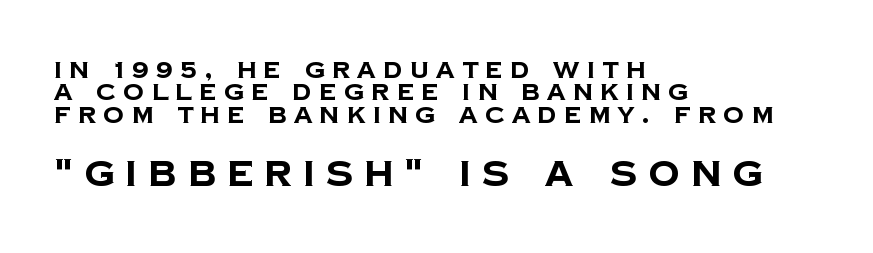
The image shows 35 px bold sans-serif type; set left-aligned, tight line spacing (0.97x), unusually wide letter spacing (+0.32 em), not underlined; the second (bottom) block is 1.52x larger; low stroke contrast and a large x-height.
